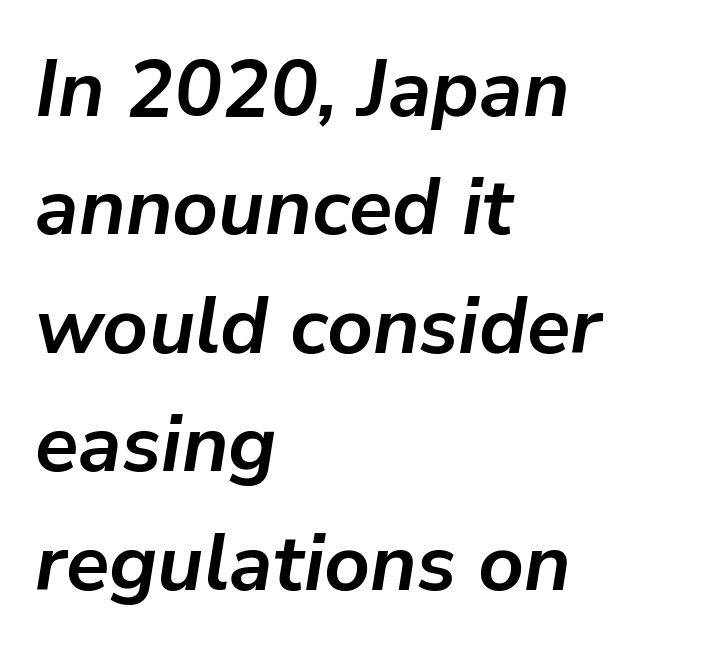
Q: Is the text bold? A: Yes.
Q: Is the text italic (slanted)? A: Yes, it leans right by about 9 degrees.
Q: Is the text underlined? A: No.
Q: How is the paragraph aligned? A: Left-aligned.
Q: Is the spacing between letters normal or unusually wide? A: Normal.
Q: Is the spacing between lines tight, normal or loose? A: Normal.
Q: Width (condensed, normal, or wide)? A: Normal.
Q: Stroke contrast? A: Low.
Q: x-height? A: Medium.
Q: Monospaced? A: No.
